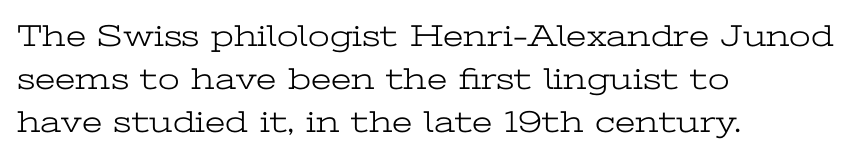
The designer went with a serif here, giving each stem small feet. Is this a fixed-width face? No — the glyphs have proportional, varying widths. These lines sit exactly where default settings would place them. Between one letter and the next there's only the usual sliver of space. Weight class: somewhere from thin through regular.
